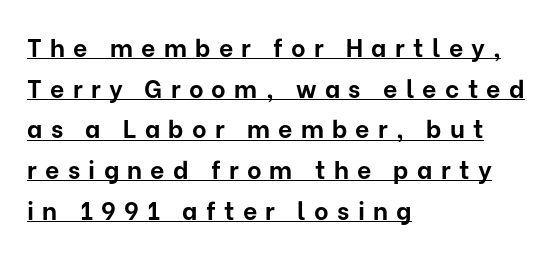
Q: Is the text bold? A: Yes.
Q: Is the text italic (slanted)? A: No, it is upright.
Q: Is the text underlined? A: Yes.
Q: How is the paragraph aligned? A: Left-aligned.
Q: Is the spacing between letters normal or unusually wide? A: Unusually wide.
Q: Is the spacing between lines tight, normal or loose? A: Normal.
